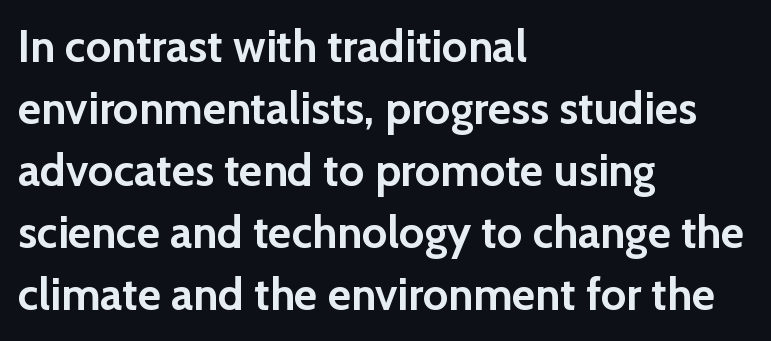
Q: Is the text bold? A: Yes.
Q: Is the text italic (slanted)? A: No, it is upright.
Q: Is the typeface a serif or a sans-serif typeface? A: Sans-serif.
Q: Is the text underlined? A: No.
Q: How is the paragraph aligned? A: Left-aligned.
Q: Is the spacing between letters normal or unusually wide? A: Normal.
Q: Is the spacing between lines tight, normal or loose? A: Normal.
Q: Width (condensed, normal, or wide)? A: Normal.
Q: Stroke contrast? A: Low.
Q: x-height? A: Medium.
Q: Monospaced? A: No.
